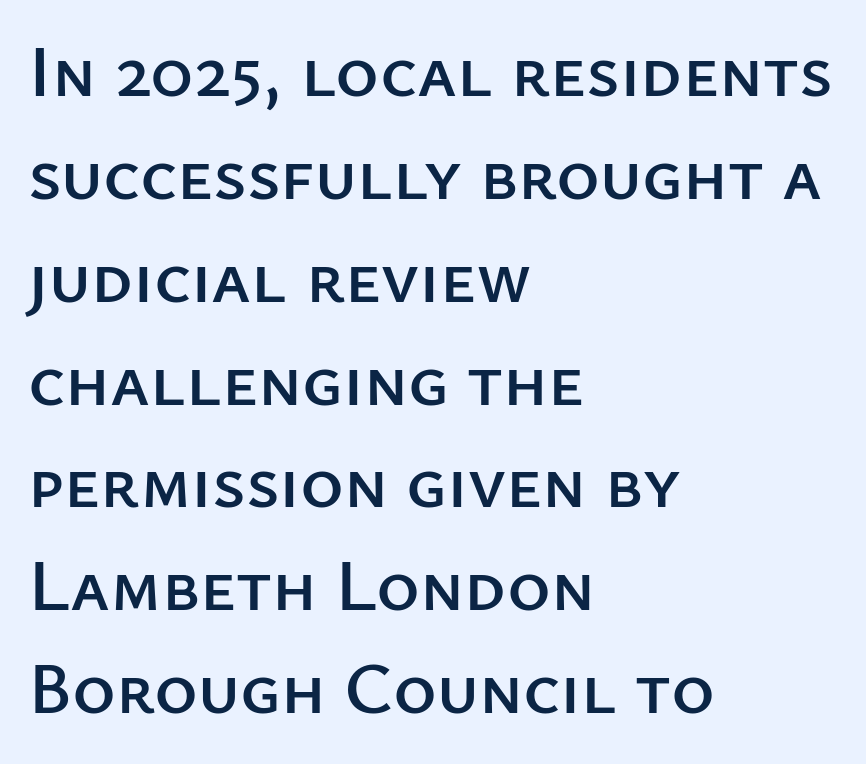
Q: Is the text italic (slanted)? A: No, it is upright.
Q: Is the typeface a serif or a sans-serif typeface? A: Sans-serif.
Q: Is the text underlined? A: No.
Q: How is the paragraph aligned? A: Left-aligned.
Q: Is the spacing between letters normal or unusually wide? A: Normal.
Q: Is the spacing between lines tight, normal or loose? A: Normal.
Q: Width (condensed, normal, or wide)? A: Normal.
Q: Stroke contrast? A: Low.
Q: x-height? A: Medium.
Q: Monospaced? A: No.
